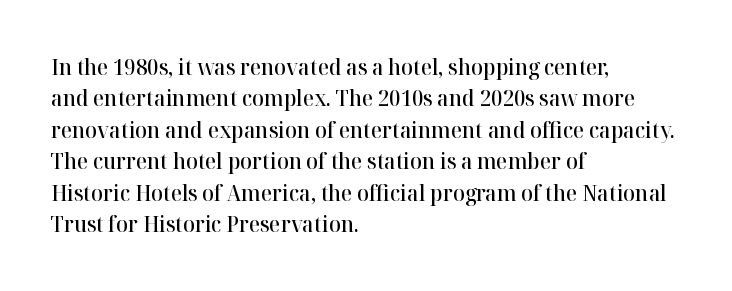
{"italic": "no", "bold": "semi", "underline": "no", "align": "left", "line_spacing": "normal", "line_spacing_ratio": 1.43, "letter_spacing": "normal", "letter_spacing_em": 0.0, "glyph_px": 22}
